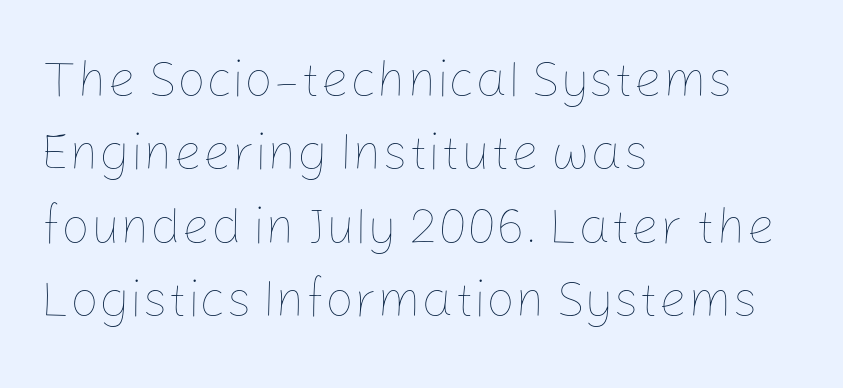
{"italic": "no", "bold": "no", "weight": "thin", "width": "normal", "stroke_contrast": "low", "x_height": "medium", "monospaced": "no", "underline": "no", "align": "left", "line_spacing": "normal", "line_spacing_ratio": 1.44, "letter_spacing": "normal", "letter_spacing_em": 0.0, "glyph_px": 51}
